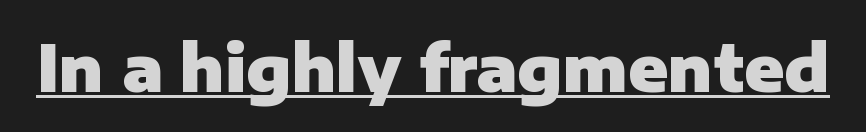
In terms of posture, this sample is upright. This sample uses plain, unmodified letter spacing. Do the characters align in a grid? No, the font is proportional. A dark, heavy texture on the line: the type is bold. Letterform terminals end flat and unadorned throughout the passage. The rendering uses the underline text-decoration.
